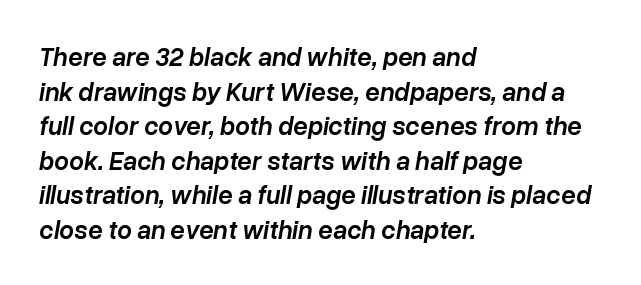
Weight check: semibold — heavier than regular, not quite bold. Designer's note — italics engaged. The vertical gap from one line to the next is medium. There is no visible air inserted between adjacent glyphs. The baseline area is clear. These lines are set flush left with a ragged right edge.
